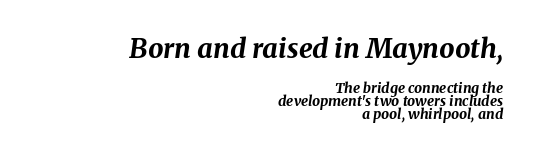
The image shows 27 px bold type, italic (leaning right); set right-aligned, tight line spacing (0.96x), normal letter spacing, not underlined; the first (top) block is 1.93x larger.
